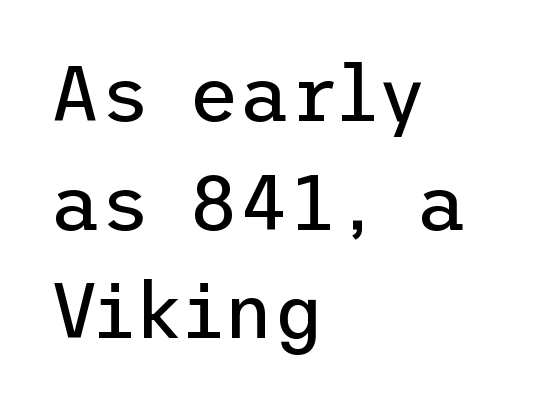
{"serif": "no", "italic": "no", "bold": "no", "weight": "regular", "width": "normal", "stroke_contrast": "low", "x_height": "medium", "underline": "no", "align": "left", "line_spacing": "normal", "line_spacing_ratio": 1.41, "letter_spacing": "normal", "letter_spacing_em": 0.0, "glyph_px": 77}
